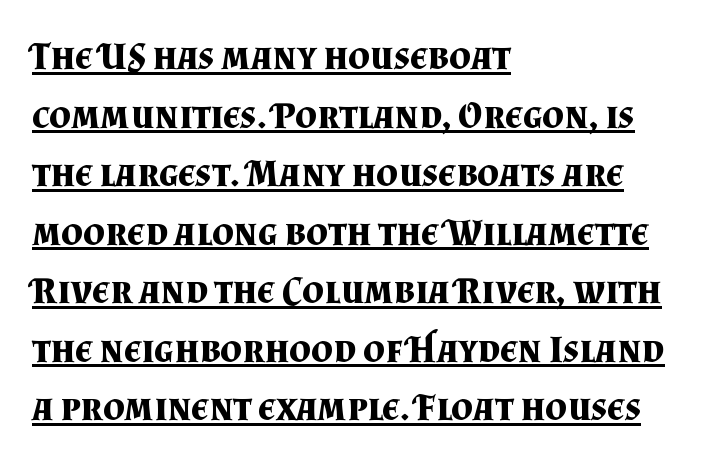
What's the leading like? Ordinary, nothing unusual. Ordinary non-slanted type is in use. The face used here is proportionally spaced, like ordinary book or web type. The text was rendered using a seriffed face with decorative stroke endings.
